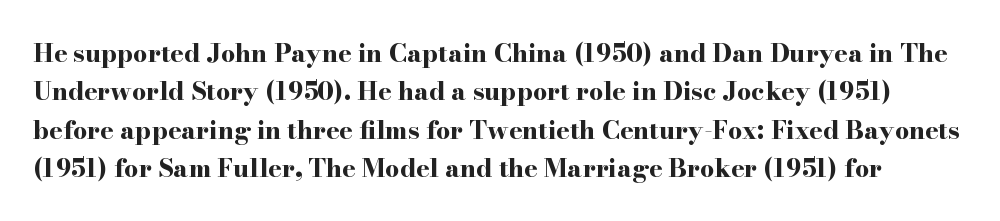
{"italic": "no", "bold": "yes", "underline": "no", "line_spacing": "normal", "line_spacing_ratio": 1.54, "letter_spacing": "normal", "letter_spacing_em": 0.0, "glyph_px": 25}
